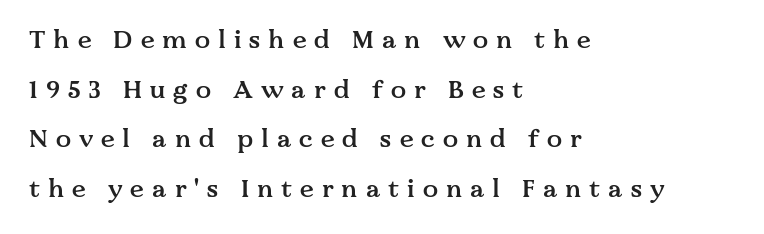
Q: Is the text bold? A: Semi-bold.
Q: Is the text italic (slanted)? A: No, it is upright.
Q: Is the text underlined? A: No.
Q: How is the paragraph aligned? A: Left-aligned.
Q: Is the spacing between letters normal or unusually wide? A: Unusually wide.
Q: Is the spacing between lines tight, normal or loose? A: Loose.
